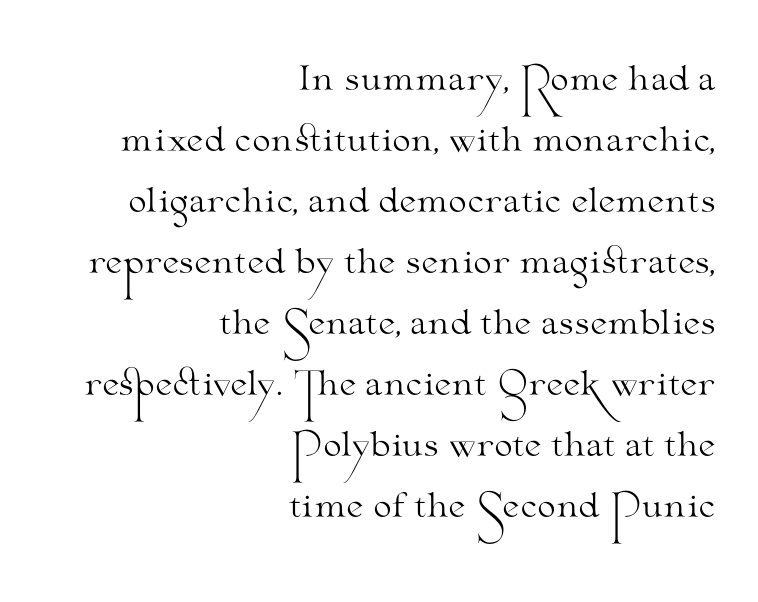
Q: Is the text bold? A: No.
Q: Is the text italic (slanted)? A: No, it is upright.
Q: Is the typeface a serif or a sans-serif typeface? A: Serif.
Q: Is the text underlined? A: No.
Q: How is the paragraph aligned? A: Right-aligned.
Q: Is the spacing between letters normal or unusually wide? A: Normal.
Q: Width (condensed, normal, or wide)? A: Wide.
Q: Stroke contrast? A: Medium.
Q: x-height? A: Small.
Q: Monospaced? A: No.
